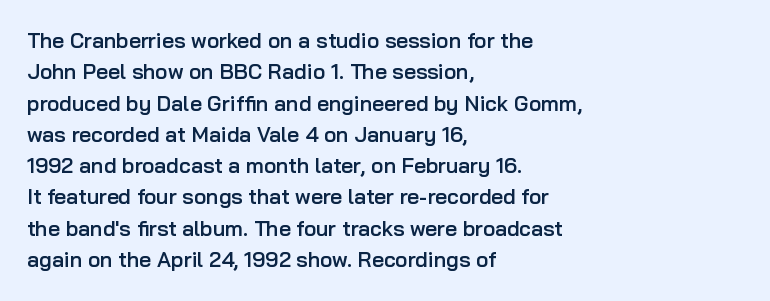
The image shows 21 px text type, upright; set left-aligned, normal line spacing (1.49x), normal letter spacing, not underlined.
